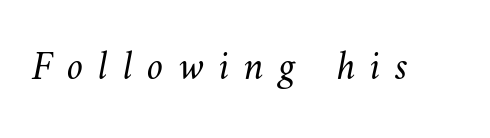
Decoration check: the copy has no underline. Substantial extra tracking has been applied to these lines. Character widths vary here, with narrow letters taking less room than wide ones. Compared with a typical body face, this is equally light or lighter still.
